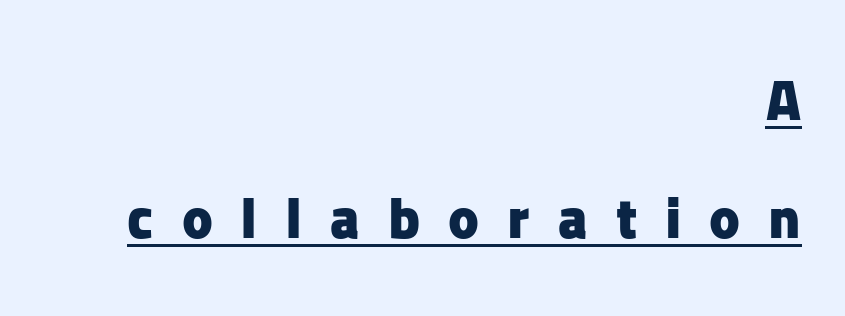
{"serif": "no", "italic": "no", "bold": "yes", "weight": "heavy", "width": "normal", "stroke_contrast": "low", "x_height": "medium", "monospaced": "no", "underline": "yes", "align": "right", "line_spacing": "loose", "line_spacing_ratio": 2.03, "letter_spacing": "wide", "letter_spacing_em": 0.48, "glyph_px": 58}
